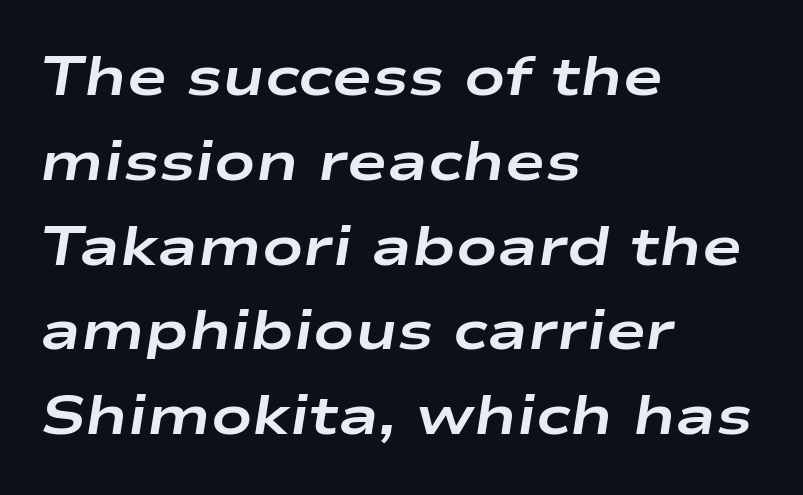
Q: Is the text bold? A: Yes.
Q: Is the text italic (slanted)? A: Yes, it leans right by about 9 degrees.
Q: Is the text underlined? A: No.
Q: How is the paragraph aligned? A: Left-aligned.
Q: Is the spacing between letters normal or unusually wide? A: Normal.
Q: Is the spacing between lines tight, normal or loose? A: Normal.
Q: Width (condensed, normal, or wide)? A: Wide.
Q: Stroke contrast? A: Low.
Q: x-height? A: Medium.
Q: Monospaced? A: No.
